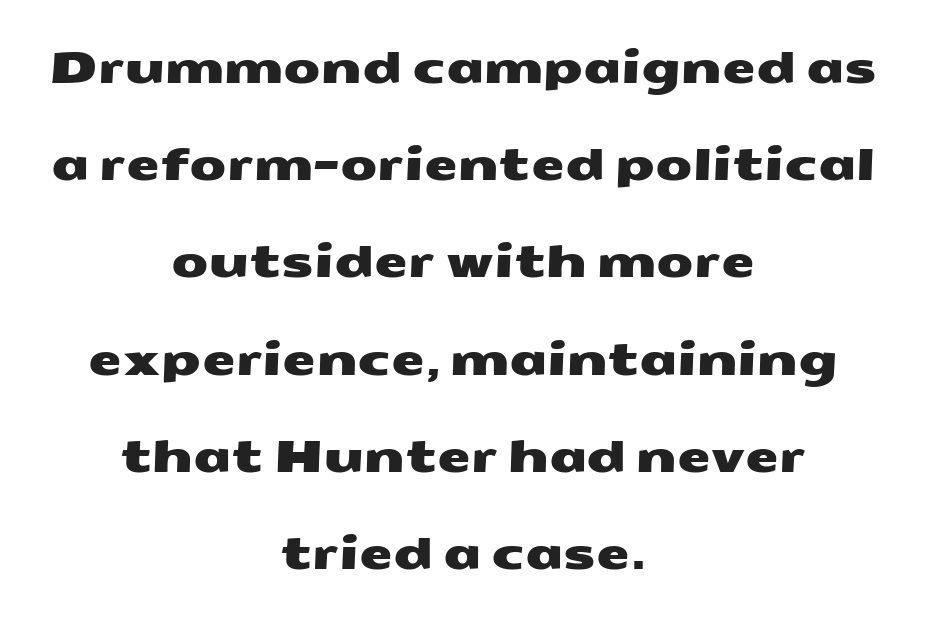
Q: Is the typeface a serif or a sans-serif typeface? A: Sans-serif.
Q: Is the text underlined? A: No.
Q: How is the paragraph aligned? A: Centered.
Q: Is the spacing between letters normal or unusually wide? A: Normal.
Q: Is the spacing between lines tight, normal or loose? A: Loose.
Q: Width (condensed, normal, or wide)? A: Wide.
Q: Stroke contrast? A: Medium.
Q: x-height? A: Medium.
Q: Monospaced? A: No.
